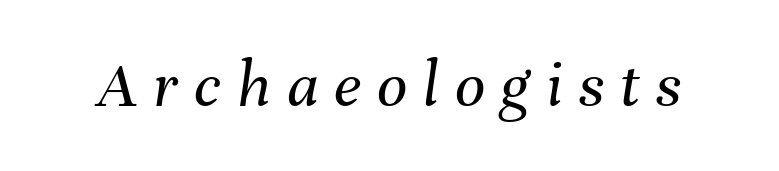
Q: Is the text bold? A: No.
Q: Is the text italic (slanted)? A: Yes, it leans right by about 8 degrees.
Q: Is the text underlined? A: No.
Q: Is the spacing between letters normal or unusually wide? A: Unusually wide.
Q: Width (condensed, normal, or wide)? A: Normal.
Q: Stroke contrast? A: Medium.
Q: x-height? A: Medium.
Q: Monospaced? A: No.
